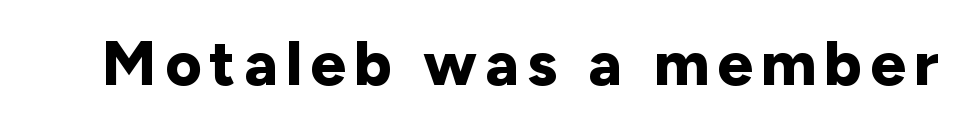
{"serif": "no", "italic": "no", "bold": "yes", "weight": "bold", "width": "normal", "stroke_contrast": "low", "x_height": "medium", "monospaced": "no", "underline": "no", "glyph_px": 63}
